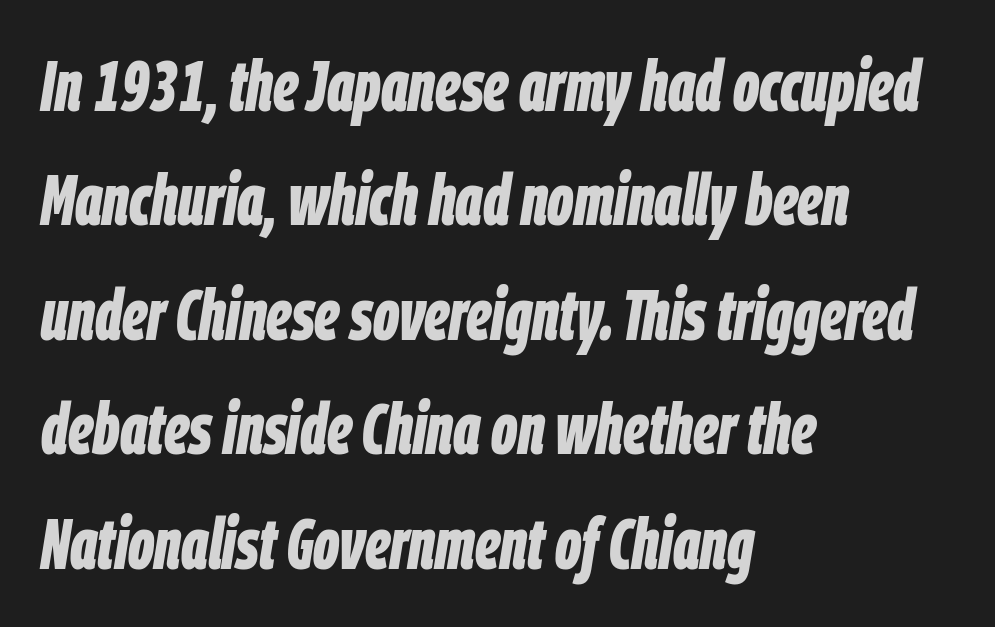
Summary of vertical rhythm: regular, with standard interline spacing. The whole block is typeset with a tilt. The letters are bold, with thick, heavy strokes. The passage shown is typed in a proportional face where columns would drift. Compared with a centered layout, this one pins lines to the left instead.
